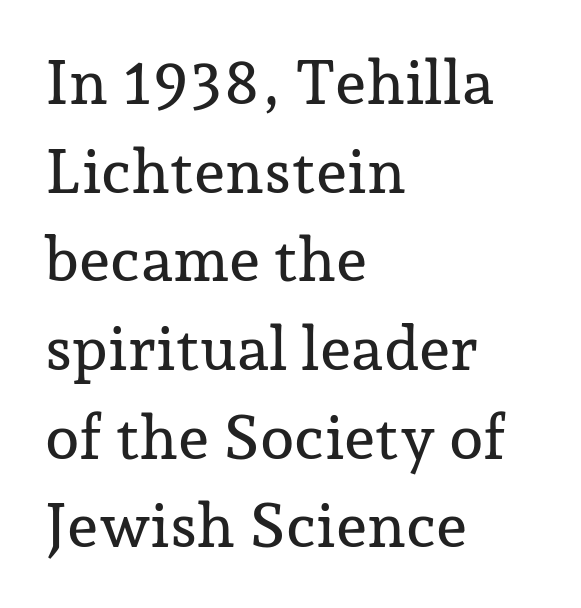
Each row of text sits above clean, open space. A student would call this left alignment; a typographer would say flush left, rag right. The rows are spaced the way most documents space them. Looks like regular typesetting: each glyph gets only the width it needs.
